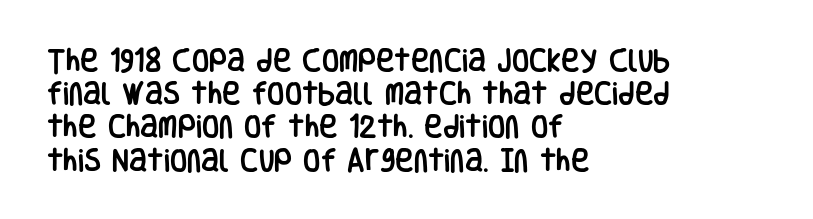
The image shows 25 px text type, upright; set left-aligned, normal line spacing (1.33x), normal letter spacing, not underlined.
